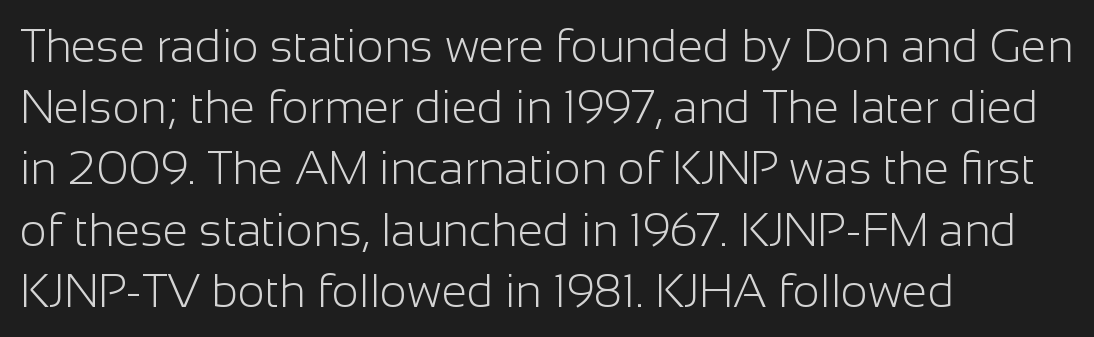
The type family on display is of the sans-serif kind. The weight tops out at a normal text grade. The strip under each line holds only bare page. Each new line begins a customary step beneath the previous one. These lines stack with their left ends in a neat column.
